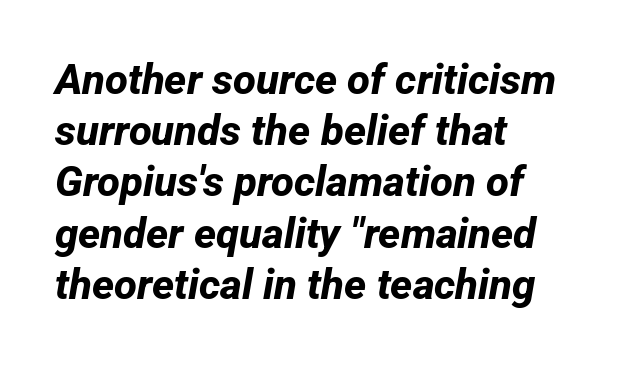
Caption: bold face, heavy strokes. Serifs: no, the terminals of the letterforms are clean. Left-aligned paragraph, ragged on the right. The horizontal fit of the characters is conventional and even. Is this a fixed-width face? No — the glyphs have proportional, varying widths. Bare-footed words on every line.
